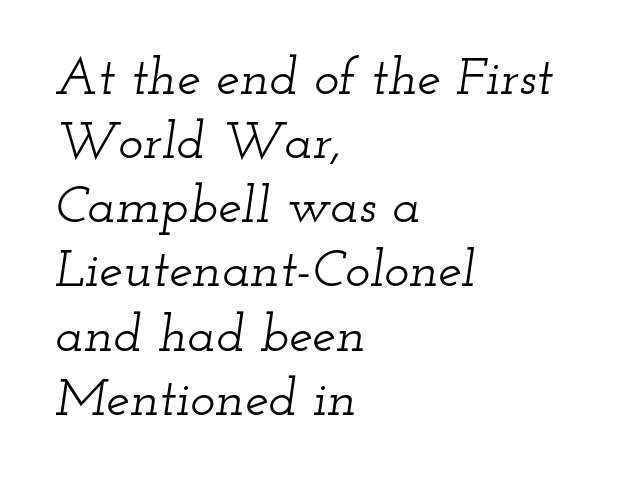
The image shows 53 px wide serif type, italic (leaning right); set left-aligned, line spacing 1.21x, normal letter spacing, not underlined; low stroke contrast and a small x-height.
